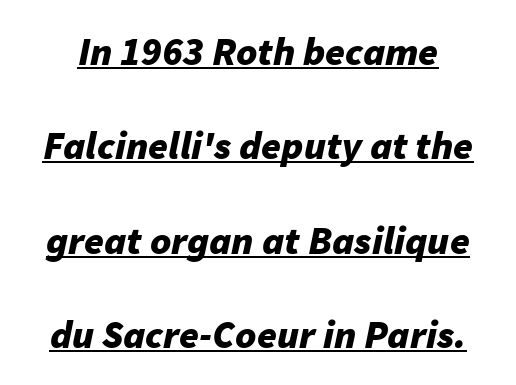
The image shows 40 px bold type, italic (leaning right); set loose line spacing (2.36x), normal letter spacing, underlined; low stroke contrast and a medium x-height.
